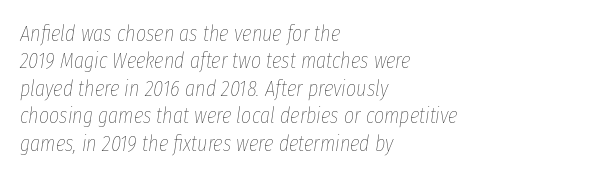
The image shows 22 px text type, italic (leaning right); set left-aligned, normal line spacing (1.25x), normal letter spacing, not underlined.
